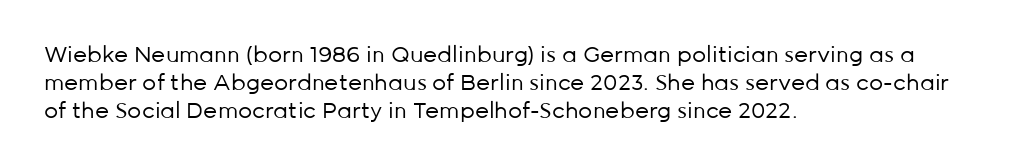
The image shows 22 px text type, upright; set left-aligned, normal line spacing (1.27x), normal letter spacing, not underlined.
